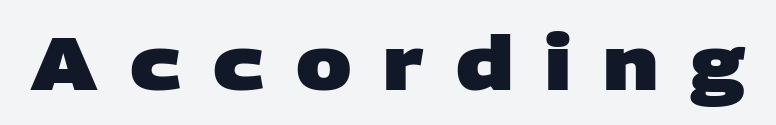
The image shows 74 px heavy, wide sans-serif type; set unusually wide letter spacing (+0.43 em), not underlined; low stroke contrast and a large x-height.
